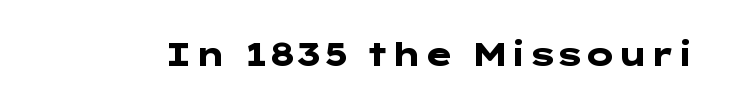
The rendering keeps characters at their native spacing. Has an underline been added? It has not. Font category for this specimen: sans-serif. These lines were composed using upright roman letters. Pretty heavy lettering here — definitely bold.
